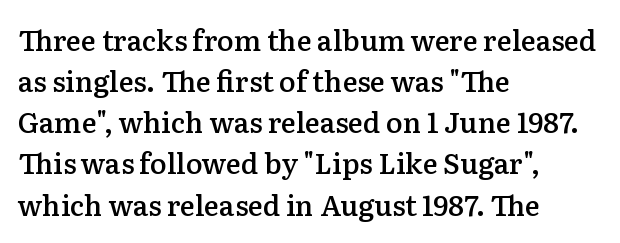
The image shows 28 px semibold serif type, upright; set left-aligned, normal line spacing (1.47x), normal letter spacing, not underlined; low stroke contrast and a medium x-height.
